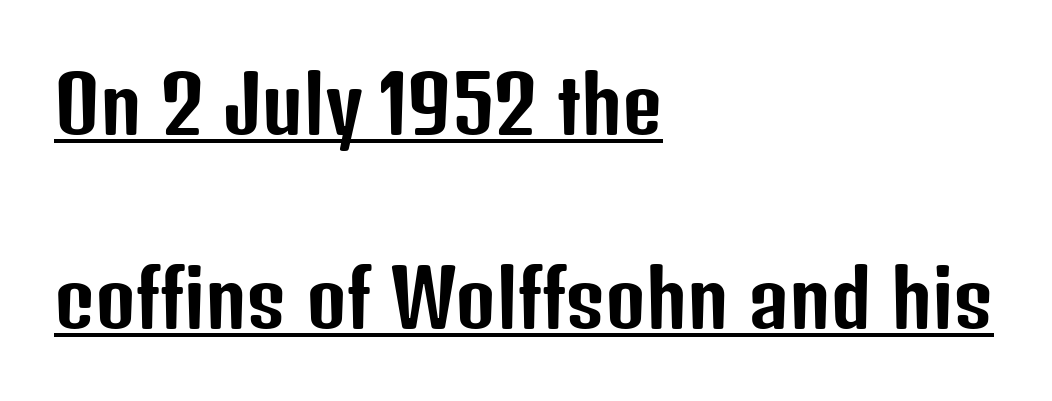
{"serif": "no", "italic": "no", "width": "condensed", "stroke_contrast": "low", "x_height": "medium", "monospaced": "no", "underline": "yes", "align": "left", "line_spacing": "loose", "line_spacing_ratio": 2.49, "letter_spacing": "normal", "letter_spacing_em": 0.0, "glyph_px": 78}
